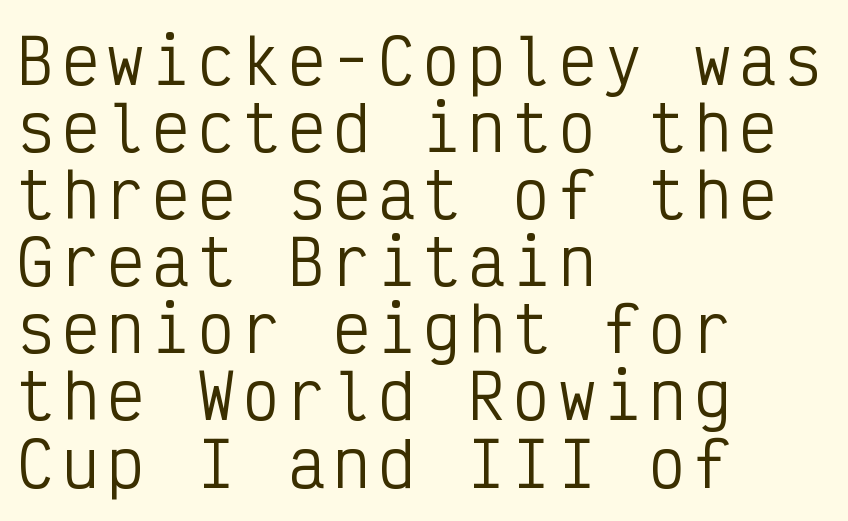
The image shows 61 px regular-weight, condensed sans-serif type, upright, monospaced; set left-aligned, tight line spacing (1.1x), not underlined; low stroke contrast and a medium x-height.
